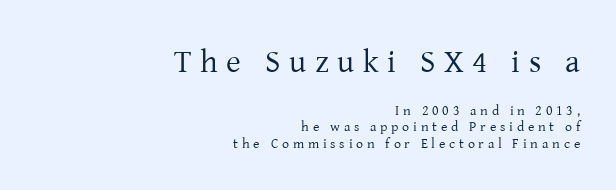
Q: Is the text bold? A: No.
Q: Is the text italic (slanted)? A: No, it is upright.
Q: Is the typeface a serif or a sans-serif typeface? A: Serif.
Q: Is the text underlined? A: No.
Q: How is the paragraph aligned? A: Right-aligned.
Q: Is the spacing between letters normal or unusually wide? A: Unusually wide.
Q: Which block of text is set in a larger size, the first (top) or the second (bottom)? A: The first (top) one.
Q: Width (condensed, normal, or wide)? A: Normal.
Q: Stroke contrast? A: Low.
Q: x-height? A: Medium.
Q: Monospaced? A: No.
